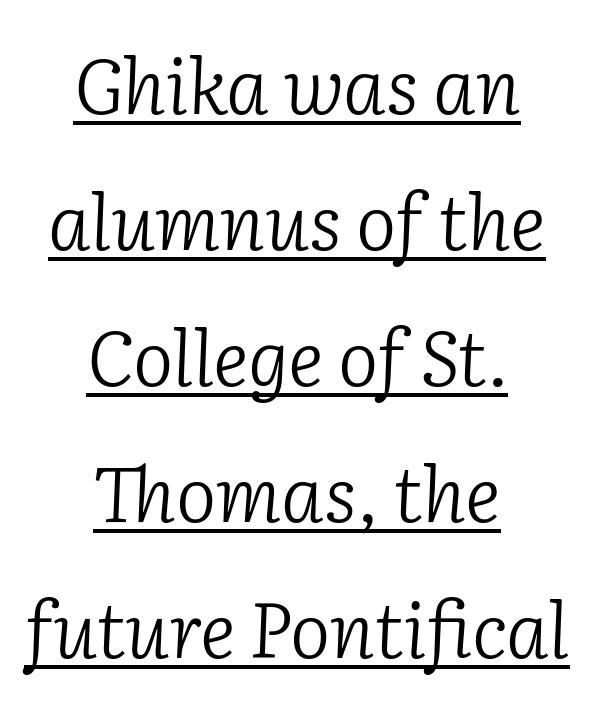
The image shows 76 px light serif type, italic (leaning right); set centered, line spacing 1.79x, normal letter spacing, underlined; low stroke contrast and a medium x-height.
